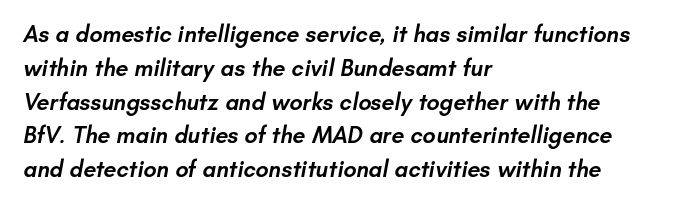
{"bold": "semi", "underline": "no", "align": "left", "line_spacing": "normal", "line_spacing_ratio": 1.47, "letter_spacing": "normal", "letter_spacing_em": 0.0, "glyph_px": 23}
